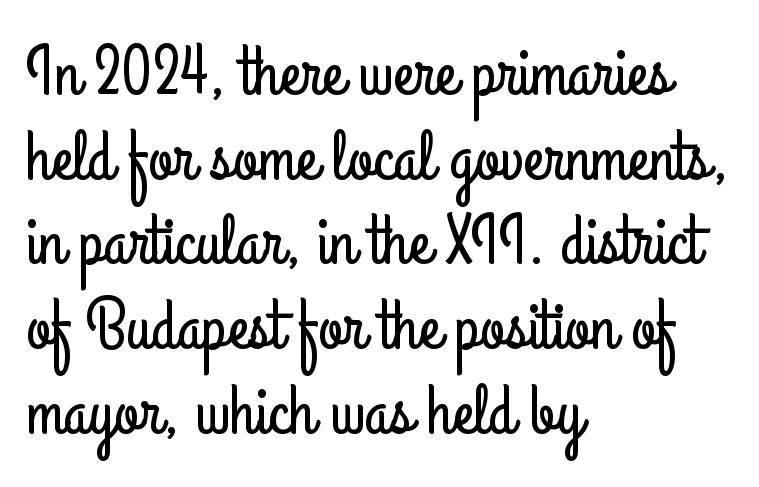
Q: Is the typeface a serif or a sans-serif typeface? A: Sans-serif.
Q: Is the text underlined? A: No.
Q: How is the paragraph aligned? A: Left-aligned.
Q: Is the spacing between letters normal or unusually wide? A: Normal.
Q: Width (condensed, normal, or wide)? A: Condensed.
Q: Stroke contrast? A: Low.
Q: x-height? A: Small.
Q: Monospaced? A: No.
